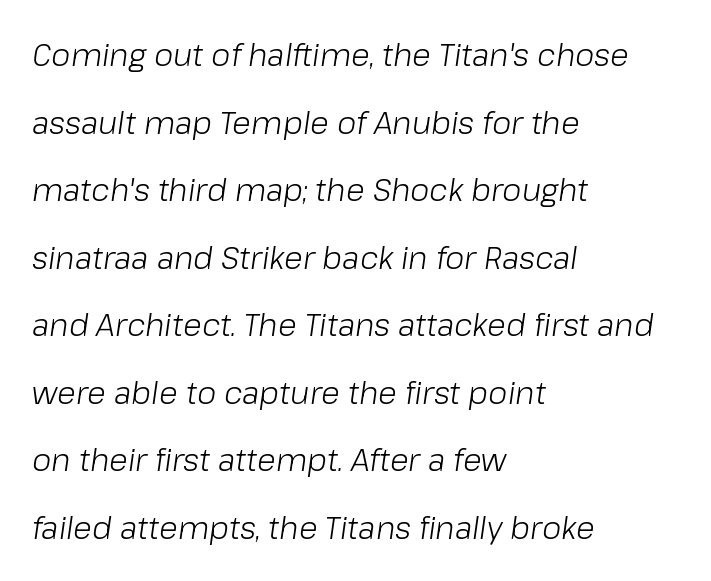
{"italic": "yes", "lean": "right", "slant_degrees": 8, "bold": "no", "weight": "light", "width": "normal", "stroke_contrast": "low", "x_height": "medium", "monospaced": "no", "underline": "no", "align": "left", "line_spacing": "loose", "line_spacing_ratio": 2.18, "letter_spacing": "normal", "letter_spacing_em": 0.0, "glyph_px": 31}
